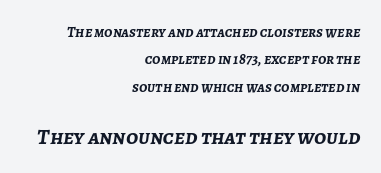
{"italic": "yes", "lean": "right", "slant_degrees": 7, "bold": "yes", "underline": "no", "align": "right", "line_spacing_ratio": 1.83, "letter_spacing": "normal", "letter_spacing_em": 0.0, "larger_block": "second", "size_ratio": 1.47, "glyph_px": 22}
